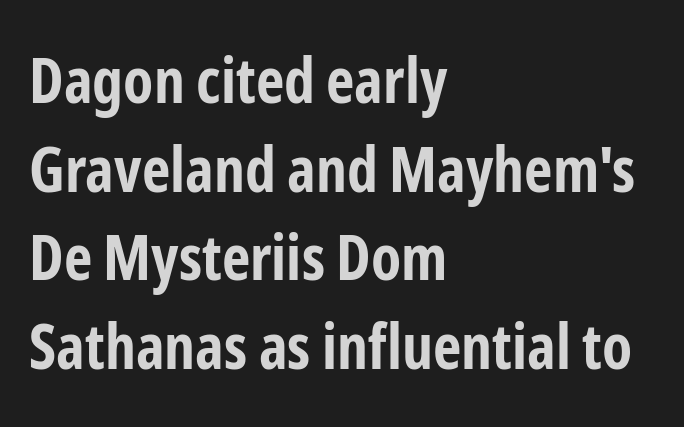
Q: Is the text bold? A: Yes.
Q: Is the text italic (slanted)? A: No, it is upright.
Q: Is the typeface a serif or a sans-serif typeface? A: Sans-serif.
Q: Is the text underlined? A: No.
Q: How is the paragraph aligned? A: Left-aligned.
Q: Is the spacing between letters normal or unusually wide? A: Normal.
Q: Is the spacing between lines tight, normal or loose? A: Normal.
Q: Width (condensed, normal, or wide)? A: Condensed.
Q: Stroke contrast? A: Low.
Q: x-height? A: Medium.
Q: Monospaced? A: No.
